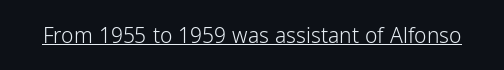
Italic: no, the glyphs are upright roman. You can see a thin bar hugging the bottom of the glyphs. Nothing heavy about these letters — not bold at all. Look at the tracking — it's just the regular setting, nothing added.
